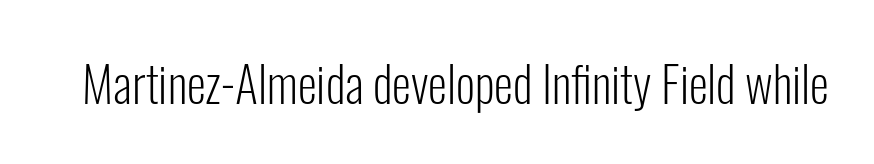
The image shows 49 px light, condensed sans-serif type, upright; set normal letter spacing, not underlined; low stroke contrast and a medium x-height.
